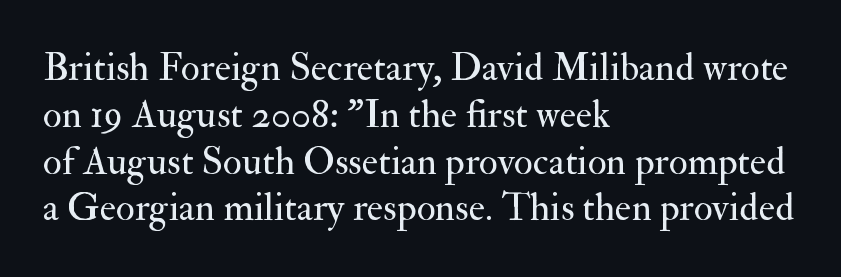
Think of a printed novel: that variable character pitch is what you see here. Where is the straight margin? On the left. The type family on display is of the serif kind. Stroke mass is kept to a normal reading level or below. This sample uses plain, unmodified letter spacing. Honestly, there is no underline to notice here at all.
